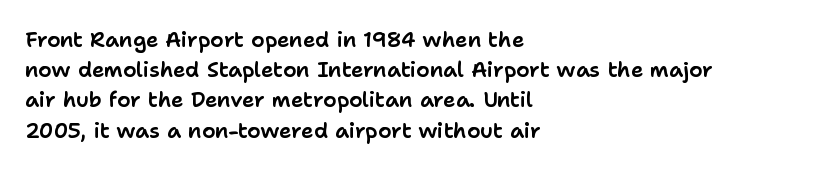
The image shows 21 px text type, upright; set left-aligned, normal line spacing (1.44x), normal letter spacing, not underlined.
